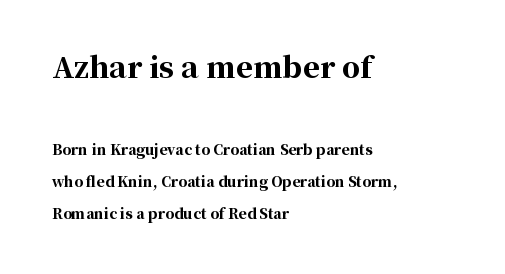
Q: Is the text bold? A: Yes.
Q: Is the text italic (slanted)? A: No, it is upright.
Q: Is the typeface a serif or a sans-serif typeface? A: Serif.
Q: Is the text underlined? A: No.
Q: How is the paragraph aligned? A: Left-aligned.
Q: Is the spacing between letters normal or unusually wide? A: Normal.
Q: Is the spacing between lines tight, normal or loose? A: Loose.
Q: Which block of text is set in a larger size, the first (top) or the second (bottom)? A: The first (top) one.
Q: Width (condensed, normal, or wide)? A: Normal.
Q: Stroke contrast? A: High.
Q: x-height? A: Medium.
Q: Monospaced? A: No.
